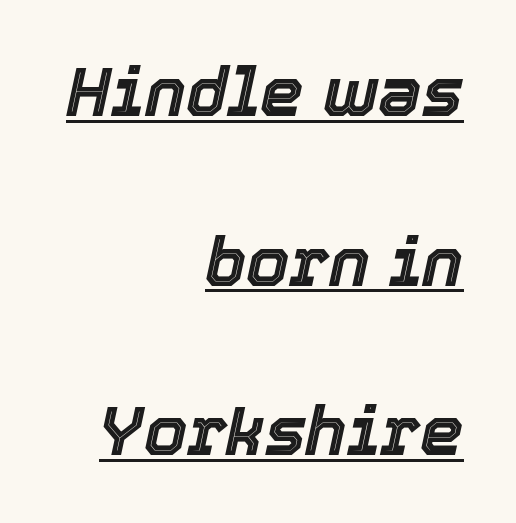
{"italic": "yes", "lean": "right", "slant_degrees": 12, "width": "normal", "x_height": "medium", "monospaced": "no", "underline": "yes", "align": "right", "line_spacing": "loose", "line_spacing_ratio": 2.46, "letter_spacing": "normal", "letter_spacing_em": 0.0, "glyph_px": 69}
